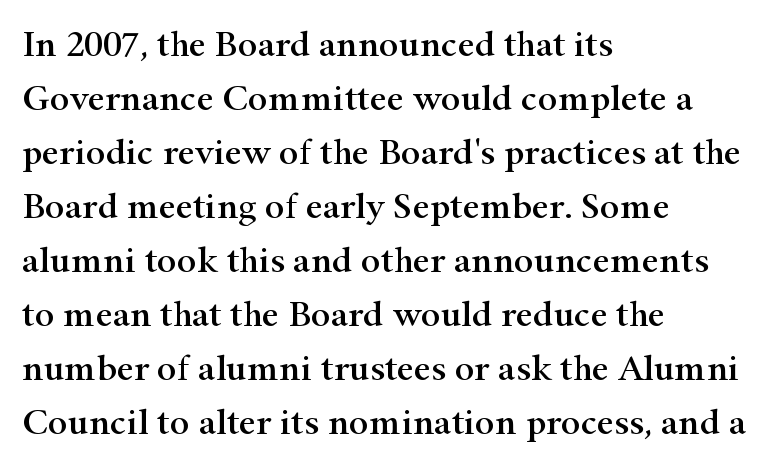
{"serif": "yes", "italic": "no", "width": "wide", "stroke_contrast": "high", "x_height": "small", "monospaced": "no", "underline": "no", "align": "left", "line_spacing": "normal", "line_spacing_ratio": 1.46, "letter_spacing": "normal", "letter_spacing_em": 0.0, "glyph_px": 37}
